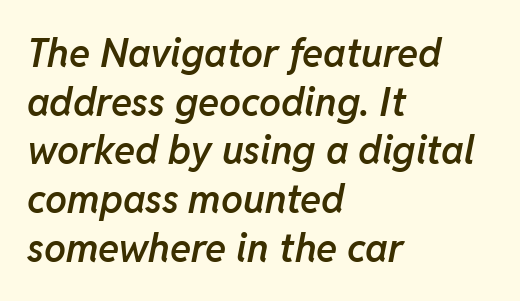
Q: Is the text bold? A: Semi-bold.
Q: Is the text italic (slanted)? A: Yes, it leans right by about 11 degrees.
Q: Is the text underlined? A: No.
Q: How is the paragraph aligned? A: Left-aligned.
Q: Is the spacing between letters normal or unusually wide? A: Normal.
Q: Is the spacing between lines tight, normal or loose? A: Normal.
Q: Width (condensed, normal, or wide)? A: Normal.
Q: Stroke contrast? A: Low.
Q: x-height? A: Medium.
Q: Monospaced? A: No.
